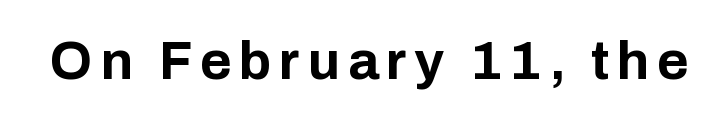
{"serif": "no", "italic": "no", "bold": "yes", "weight": "bold", "width": "normal", "stroke_contrast": "low", "x_height": "medium", "monospaced": "no", "underline": "no", "glyph_px": 54}
